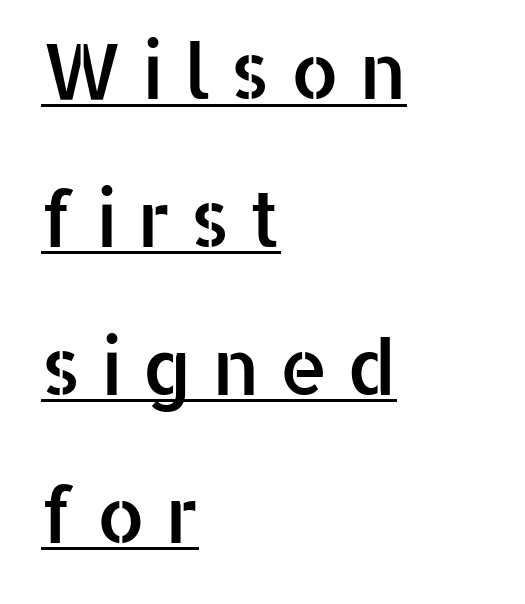
Q: Is the text italic (slanted)? A: No, it is upright.
Q: Is the typeface a serif or a sans-serif typeface? A: Sans-serif.
Q: Is the text underlined? A: Yes.
Q: How is the paragraph aligned? A: Left-aligned.
Q: Is the spacing between letters normal or unusually wide? A: Unusually wide.
Q: Is the spacing between lines tight, normal or loose? A: Loose.
Q: Width (condensed, normal, or wide)? A: Normal.
Q: Stroke contrast? A: Low.
Q: x-height? A: Medium.
Q: Monospaced? A: No.
